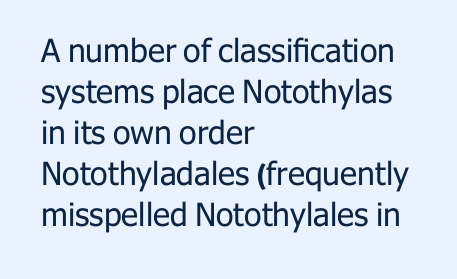
Q: Is the text bold? A: No.
Q: Is the text italic (slanted)? A: No, it is upright.
Q: Is the typeface a serif or a sans-serif typeface? A: Sans-serif.
Q: Is the text underlined? A: No.
Q: How is the paragraph aligned? A: Left-aligned.
Q: Is the spacing between letters normal or unusually wide? A: Normal.
Q: Is the spacing between lines tight, normal or loose? A: Normal.
Q: Width (condensed, normal, or wide)? A: Normal.
Q: Stroke contrast? A: Low.
Q: x-height? A: Medium.
Q: Monospaced? A: No.
